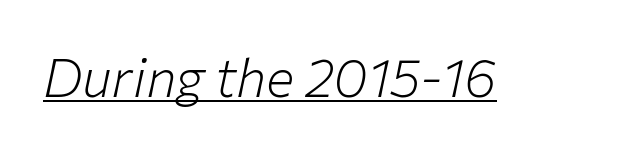
Compared with a typical body face, this is equally light or lighter still. Notice how a bar underscores the lettering throughout. This sample has the flowing, uneven cadence of proportional lettering. These lines keep a tight, regular rhythm from letter to letter.
